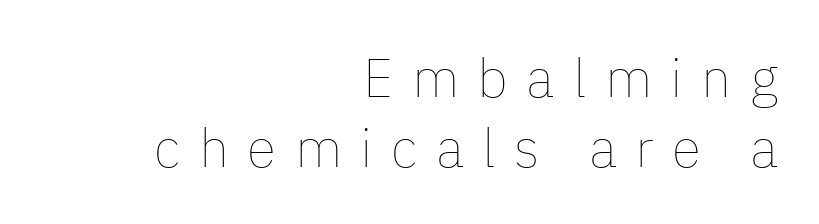
A flush-right, rag-left setting is used for this passage. The space beneath each line is pristine and unruled. What stands out about the letter spacing? Its width — letters are far apart. Think standard paragraph weight, or any step lighter than that. Whoever set this chose a conventional vertical rhythm.
